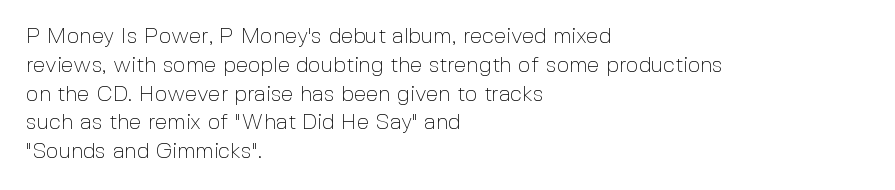
{"italic": "no", "bold": "no", "underline": "no", "align": "left", "line_spacing": "normal", "line_spacing_ratio": 1.31, "letter_spacing": "normal", "letter_spacing_em": 0.0, "glyph_px": 22}
